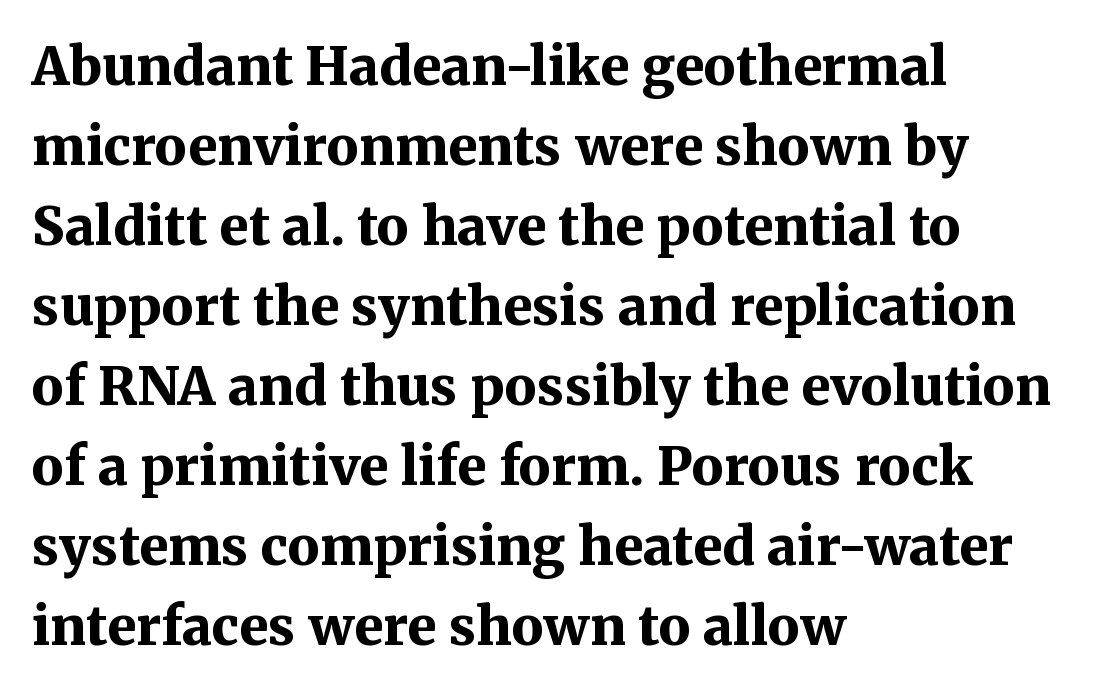
Between one letter and the next there's only the usual sliver of space. Are there feet on the stems? There are — it's a serif. Teacher's note: observe the even left margin — that is flush-left alignment. The lines sit at an ordinary, default distance from one another. A typesetter would call this proportional, since set widths differ per character. A dark, heavy texture on the line: the type is bold.
